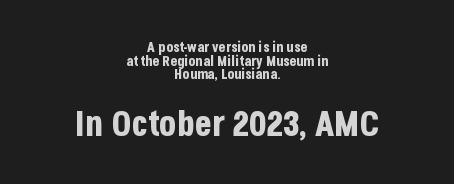
The image shows 35 px bold, condensed sans-serif type, upright; set centered, tight line spacing (0.97x), normal letter spacing, not underlined; the second (bottom) block is 2.5x larger; low stroke contrast and a large x-height.
